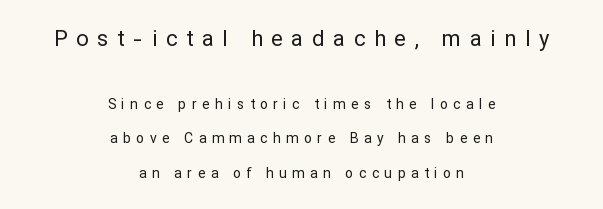
Q: Is the text bold? A: No.
Q: Is the text italic (slanted)? A: No, it is upright.
Q: Is the text underlined? A: No.
Q: How is the paragraph aligned? A: Centered.
Q: Is the spacing between letters normal or unusually wide? A: Unusually wide.
Q: Is the spacing between lines tight, normal or loose? A: Loose.
Q: Which block of text is set in a larger size, the first (top) or the second (bottom)? A: The first (top) one.
